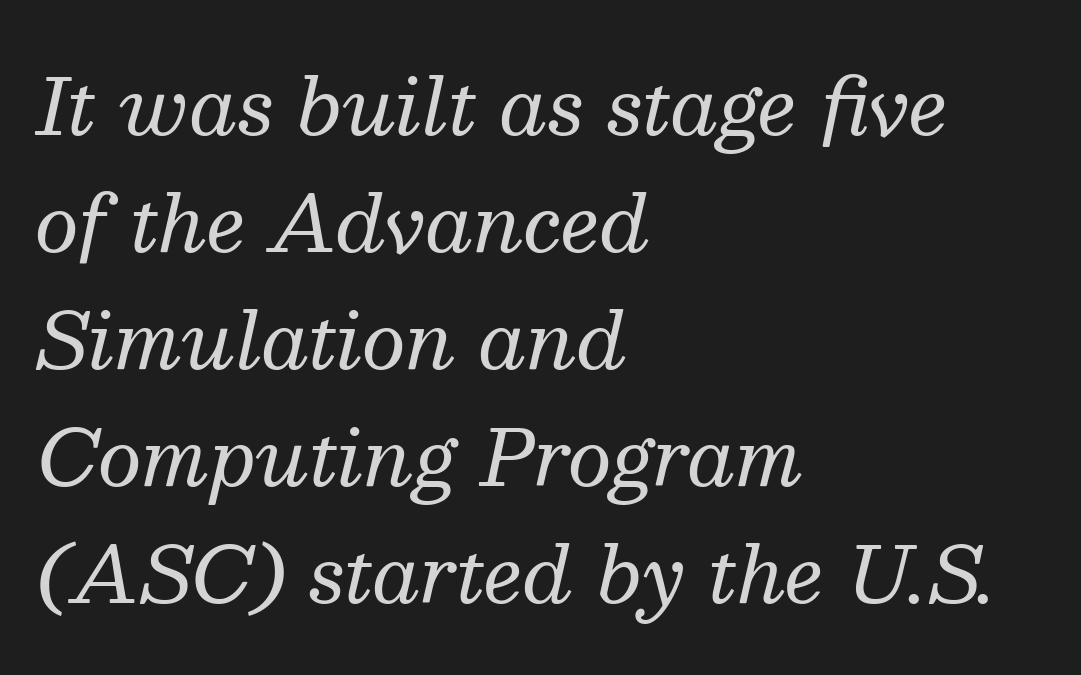
Tall strokes in this sample are angled rather than plumb. The paragraph has a hard left edge and a soft right edge. What stands out about the letter spacing? Nothing — it is the standard amount. Looks like regular typesetting: each glyph gets only the width it needs.
